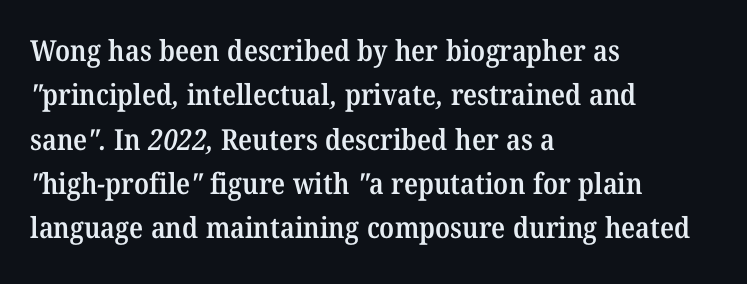
This is serif lettering, the kind often seen in printed books. Is this a fixed-width face? No — the glyphs have proportional, varying widths. Honestly, the row spacing looks completely unremarkable. Has an underline been added? It has not. Leftover space on each line is placed entirely after the last word.
